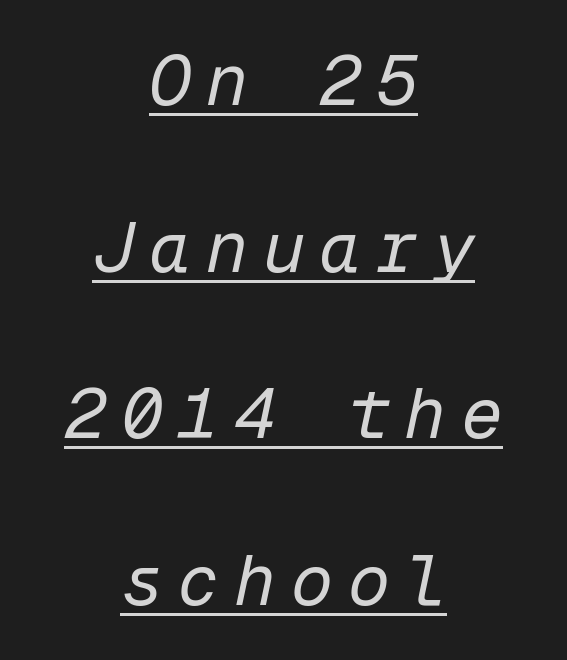
Q: Is the text bold? A: No.
Q: Is the text italic (slanted)? A: Yes, it leans right by about 12 degrees.
Q: Is the text underlined? A: Yes.
Q: How is the paragraph aligned? A: Centered.
Q: Is the spacing between letters normal or unusually wide? A: Unusually wide.
Q: Is the spacing between lines tight, normal or loose? A: Loose.
Q: Width (condensed, normal, or wide)? A: Normal.
Q: Stroke contrast? A: Low.
Q: x-height? A: Medium.
Q: Monospaced? A: Yes.
